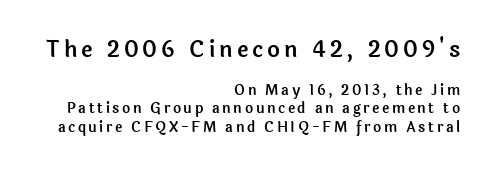
Q: Is the text italic (slanted)? A: No, it is upright.
Q: Is the text underlined? A: No.
Q: How is the paragraph aligned? A: Right-aligned.
Q: Is the spacing between lines tight, normal or loose? A: Normal.
Q: Which block of text is set in a larger size, the first (top) or the second (bottom)? A: The first (top) one.
